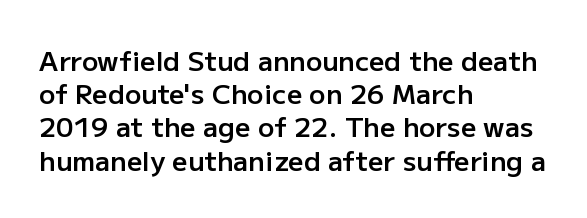
Short and long lines alike share a common starting point at left. The axis of the letterforms is exactly vertical. Plain, unruled lines of type. Caption: semibold face, moderately heavy strokes. How are the letters spaced? Ordinarily, with no added tracking.
